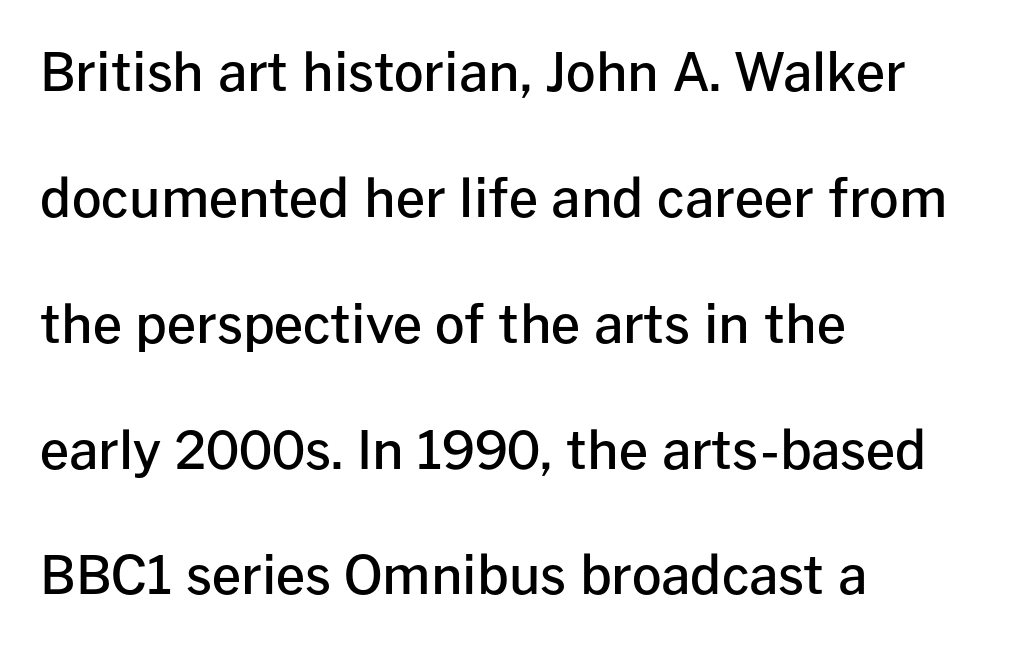
Q: Is the text bold? A: Semi-bold.
Q: Is the text italic (slanted)? A: No, it is upright.
Q: Is the typeface a serif or a sans-serif typeface? A: Sans-serif.
Q: Is the text underlined? A: No.
Q: How is the paragraph aligned? A: Left-aligned.
Q: Is the spacing between letters normal or unusually wide? A: Normal.
Q: Is the spacing between lines tight, normal or loose? A: Loose.
Q: Width (condensed, normal, or wide)? A: Normal.
Q: Stroke contrast? A: Low.
Q: x-height? A: Medium.
Q: Monospaced? A: No.
